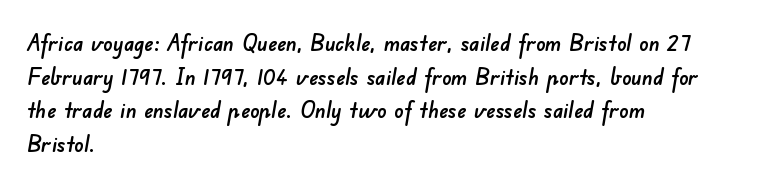
{"underline": "no", "align": "left", "line_spacing": "normal", "line_spacing_ratio": 1.46, "letter_spacing": "normal", "letter_spacing_em": 0.0, "glyph_px": 23}
